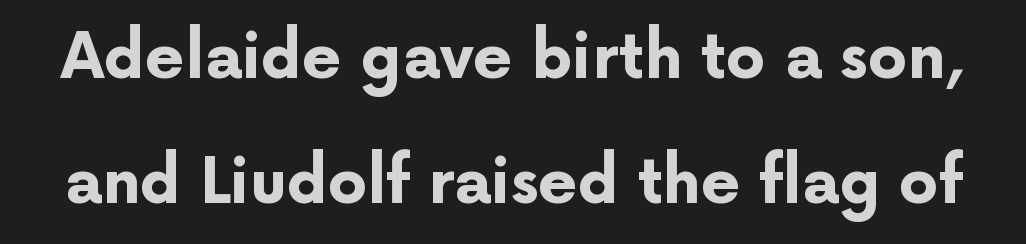
This sample uses plain, unmodified letter spacing. The font is running at its bold setting. Tall strokes in this sample are plumb rather than angled. The vertical gap from one line to the next is large. Unmarked baselines from the first word to the last.
